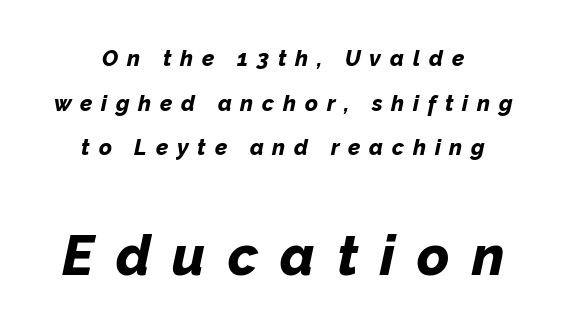
Q: Is the text bold? A: Yes.
Q: Is the text italic (slanted)? A: Yes, it leans right by about 12 degrees.
Q: Is the text underlined? A: No.
Q: How is the paragraph aligned? A: Centered.
Q: Is the spacing between letters normal or unusually wide? A: Unusually wide.
Q: Is the spacing between lines tight, normal or loose? A: Loose.
Q: Which block of text is set in a larger size, the first (top) or the second (bottom)? A: The second (bottom) one.
Q: Width (condensed, normal, or wide)? A: Normal.
Q: Stroke contrast? A: Low.
Q: x-height? A: Medium.
Q: Monospaced? A: No.
